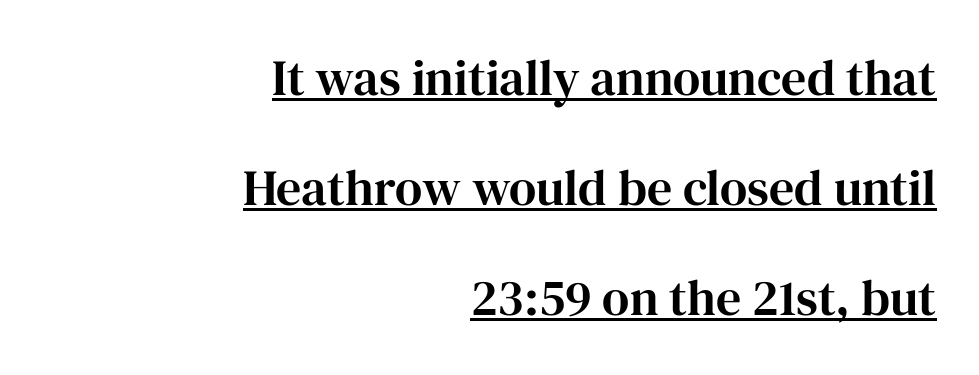
The image shows 50 px serif type, upright; set right-aligned, loose line spacing (2.2x), normal letter spacing, underlined; high stroke contrast and a medium x-height.
